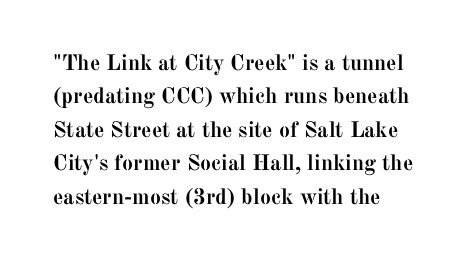
The strip under each line holds only bare page. Between one letter and the next there's only the usual sliver of space. Is there any slant? The stems are plumb. Plenty of ink on the page — the face is bold. Leading matches the norm, producing a regular column.
